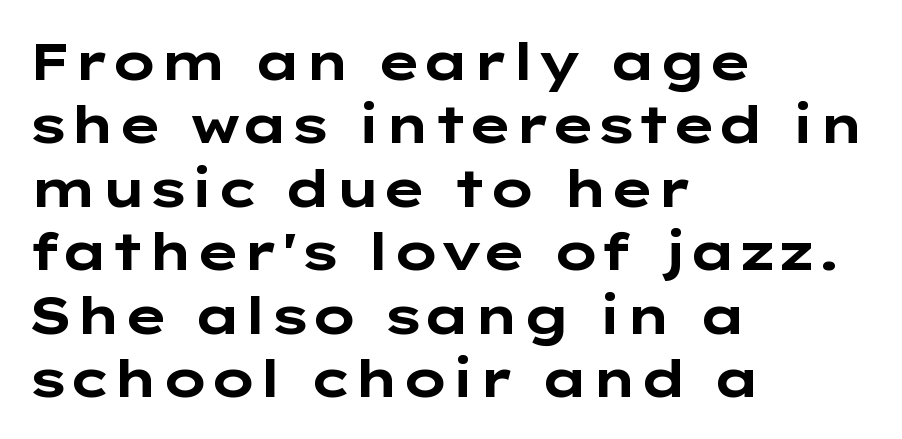
{"serif": "no", "italic": "no", "bold": "yes", "weight": "bold", "width": "wide", "stroke_contrast": "low", "x_height": "medium", "monospaced": "no", "underline": "no", "align": "left", "line_spacing_ratio": 1.22, "letter_spacing": "normal", "letter_spacing_em": 0.0, "glyph_px": 52}
